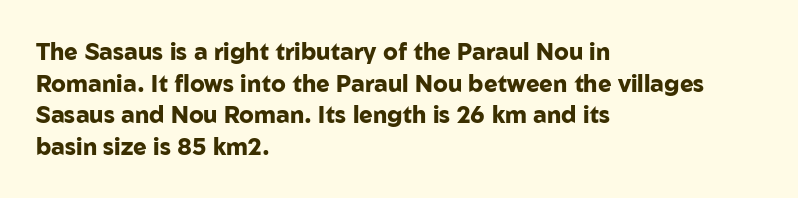
{"italic": "no", "bold": "yes", "underline": "no", "align": "left", "line_spacing": "normal", "line_spacing_ratio": 1.38, "letter_spacing": "normal", "letter_spacing_em": 0.0, "glyph_px": 23}
